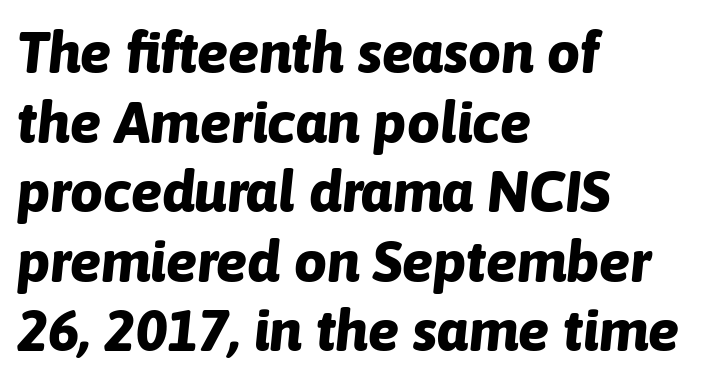
{"italic": "yes", "lean": "right", "slant_degrees": 6, "bold": "yes", "weight": "bold", "width": "normal", "stroke_contrast": "low", "x_height": "medium", "monospaced": "no", "underline": "no", "align": "left", "line_spacing_ratio": 1.2, "letter_spacing": "normal", "letter_spacing_em": 0.0, "glyph_px": 58}
